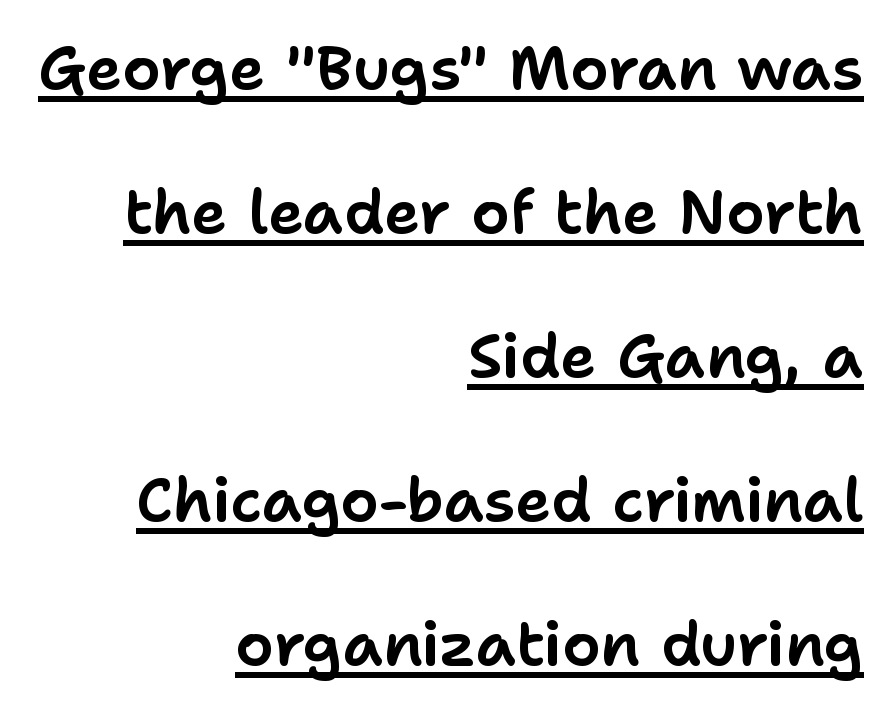
Q: Is the text italic (slanted)? A: No, it is upright.
Q: Is the typeface a serif or a sans-serif typeface? A: Sans-serif.
Q: Is the text underlined? A: Yes.
Q: How is the paragraph aligned? A: Right-aligned.
Q: Is the spacing between letters normal or unusually wide? A: Normal.
Q: Is the spacing between lines tight, normal or loose? A: Loose.
Q: Width (condensed, normal, or wide)? A: Normal.
Q: Stroke contrast? A: Low.
Q: x-height? A: Medium.
Q: Monospaced? A: No.
